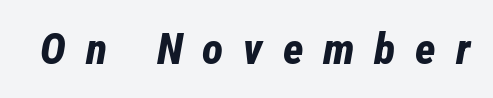
{"italic": "yes", "lean": "right", "slant_degrees": 12, "bold": "yes", "weight": "bold", "width": "condensed", "stroke_contrast": "low", "x_height": "medium", "monospaced": "no", "underline": "no", "letter_spacing": "wide", "letter_spacing_em": 0.45, "glyph_px": 44}
